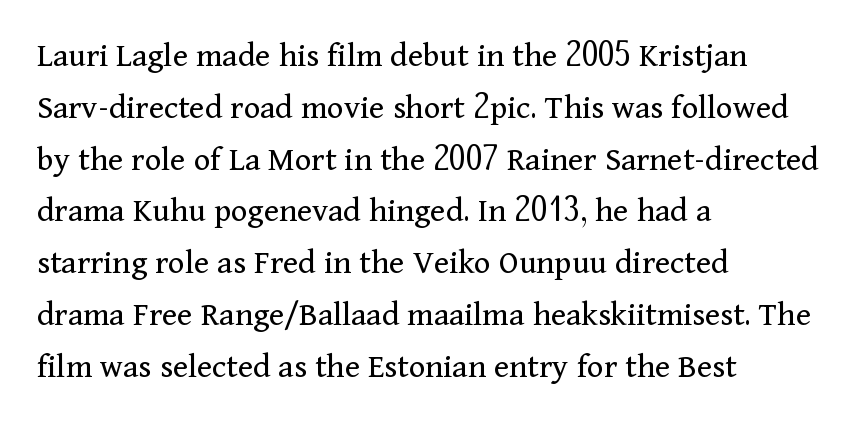
Q: Is the text bold? A: No.
Q: Is the text italic (slanted)? A: No, it is upright.
Q: Is the typeface a serif or a sans-serif typeface? A: Serif.
Q: Is the text underlined? A: No.
Q: How is the paragraph aligned? A: Left-aligned.
Q: Is the spacing between letters normal or unusually wide? A: Normal.
Q: Is the spacing between lines tight, normal or loose? A: Normal.
Q: Width (condensed, normal, or wide)? A: Normal.
Q: Stroke contrast? A: Medium.
Q: x-height? A: Medium.
Q: Monospaced? A: No.
